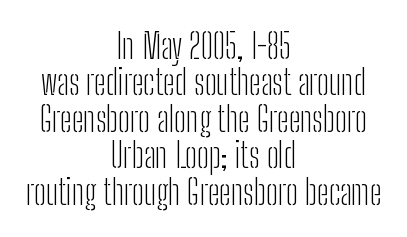
{"serif": "no", "italic": "no", "bold": "no", "weight": "light", "width": "condensed", "stroke_contrast": "low", "x_height": "medium", "monospaced": "no", "underline": "no", "align": "center", "line_spacing": "tight", "line_spacing_ratio": 1.04, "letter_spacing": "normal", "letter_spacing_em": 0.0, "glyph_px": 35}
